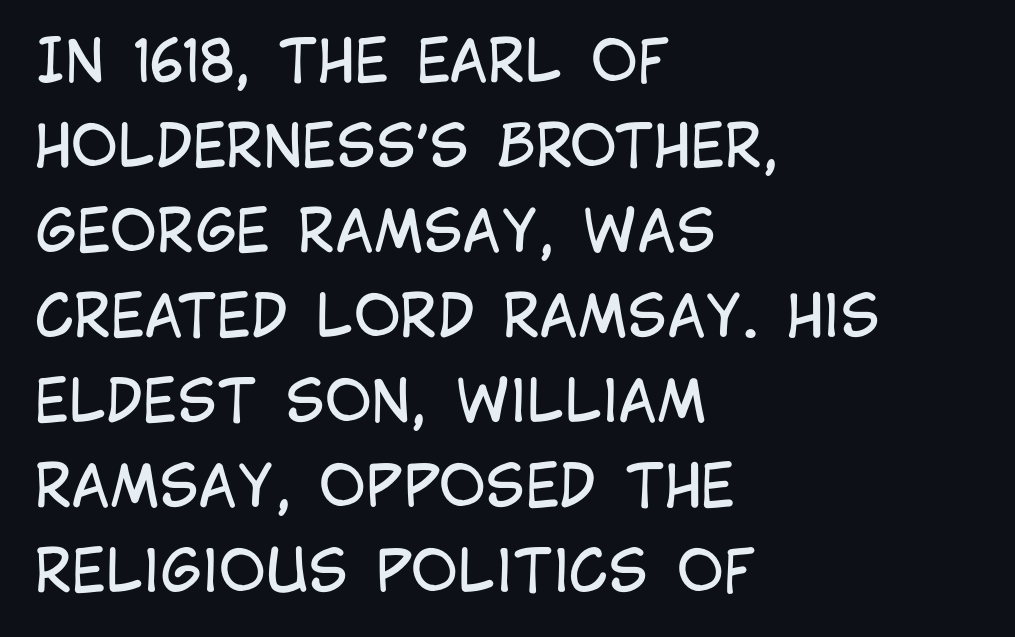
{"serif": "no", "italic": "no", "bold": "no", "weight": "regular", "width": "condensed", "stroke_contrast": "low", "x_height": "large", "monospaced": "no", "underline": "no", "align": "left", "line_spacing": "normal", "line_spacing_ratio": 1.49, "letter_spacing": "normal", "letter_spacing_em": 0.0, "glyph_px": 57}
